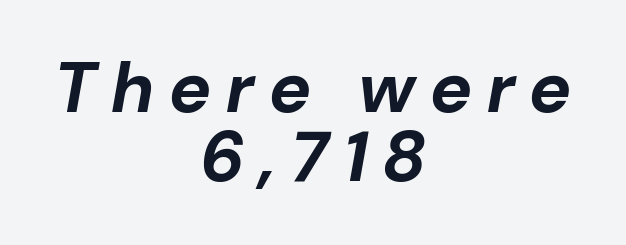
Q: Is the text bold? A: Yes.
Q: Is the text italic (slanted)? A: Yes, it leans right by about 10 degrees.
Q: Is the text underlined? A: No.
Q: How is the paragraph aligned? A: Centered.
Q: Is the spacing between letters normal or unusually wide? A: Unusually wide.
Q: Is the spacing between lines tight, normal or loose? A: Tight.
Q: Width (condensed, normal, or wide)? A: Normal.
Q: Stroke contrast? A: Low.
Q: x-height? A: Medium.
Q: Monospaced? A: No.
